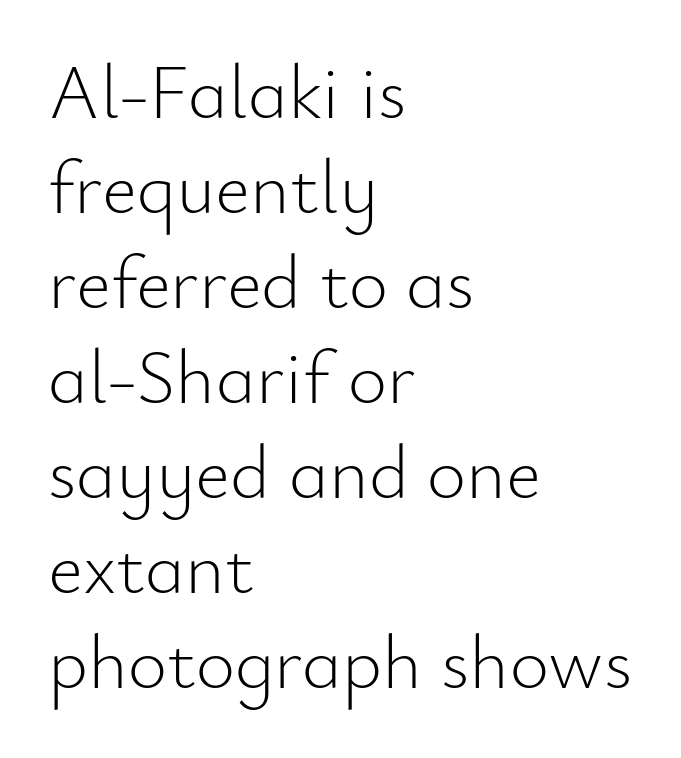
The image shows 76 px light sans-serif type, upright; set left-aligned, normal line spacing (1.25x), normal letter spacing, not underlined; low stroke contrast and a small x-height.
